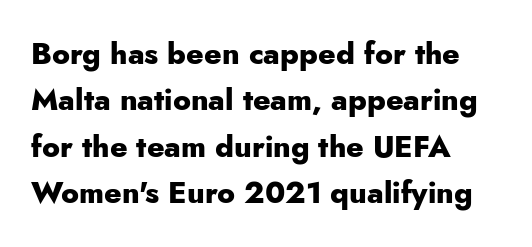
{"serif": "no", "italic": "no", "bold": "yes", "weight": "heavy", "width": "normal", "stroke_contrast": "low", "x_height": "small", "monospaced": "no", "underline": "no", "align": "left", "line_spacing": "normal", "line_spacing_ratio": 1.55, "letter_spacing": "normal", "letter_spacing_em": 0.0, "glyph_px": 30}
